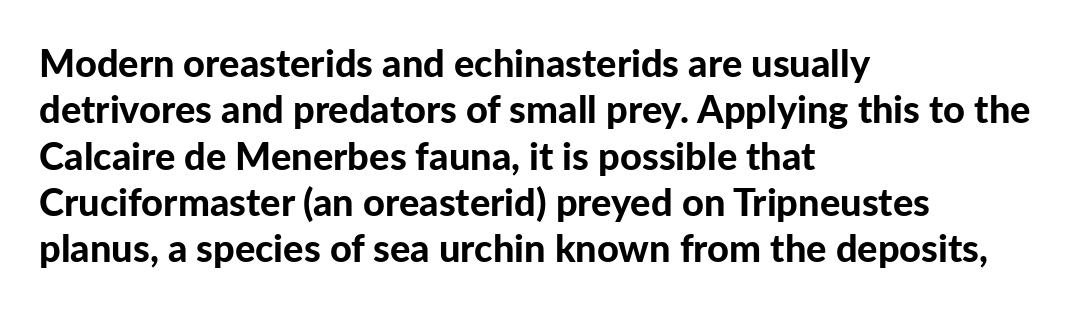
The image shows 38 px bold sans-serif type, upright; set left-aligned, line spacing 1.22x, normal letter spacing, not underlined; low stroke contrast and a medium x-height.
